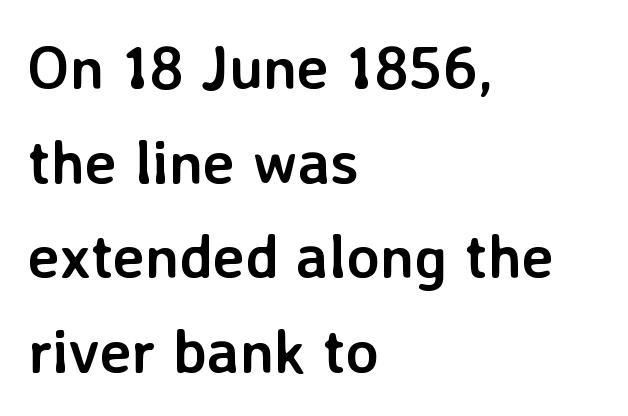
The axis of the letterforms is exactly vertical. The text block is weighted toward the left margin, trailing off unevenly rightward. How would I describe the line gaps? Plain and ordinary. The font is running at its bold setting. These lines are composed in type without serifs. Quick note: underline off.
